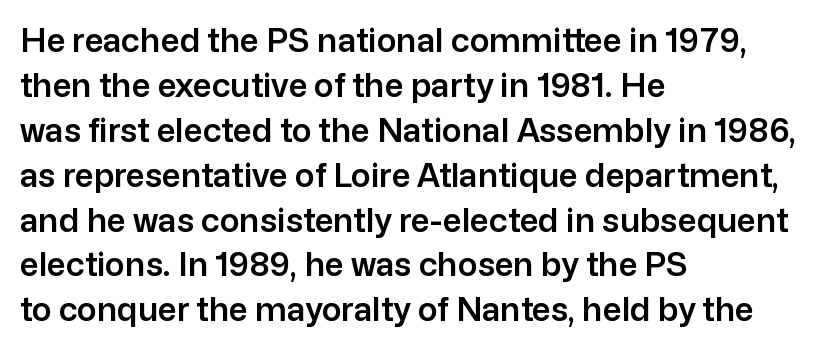
The paragraph shown leans on its left margin. Nope, not italic — everything's standing straight. Each word holds together tightly as a unit, with standard inter-letter gaps. The text was rendered using a sans face with plain stroke endings. The passage shown is typed in a proportional face where columns would drift.
